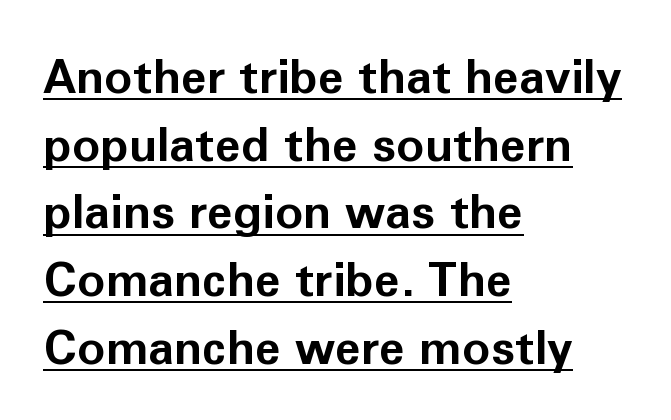
You can tell it's not italic because the verticals are truly vertical. A typesetter would label this face a sans. Reading down the column, the eye jumps a familiar distance to each next line. The strokes are fattened all the way to bold. Proportional: the letters do not fall into vertical columns. Every word sits above its own underline.
